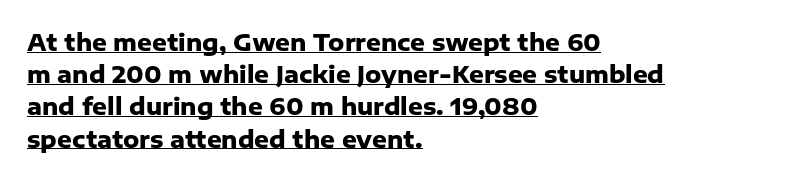
The image shows 23 px bold type, upright; set left-aligned, normal line spacing (1.4x), normal letter spacing, underlined.
